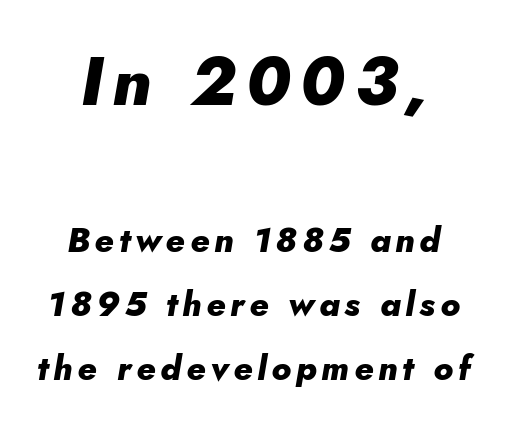
The image shows 68 px heavy type, italic (leaning right); set line spacing 1.88x, not underlined; the first (top) block is 2.0x larger; low stroke contrast and a small x-height.
